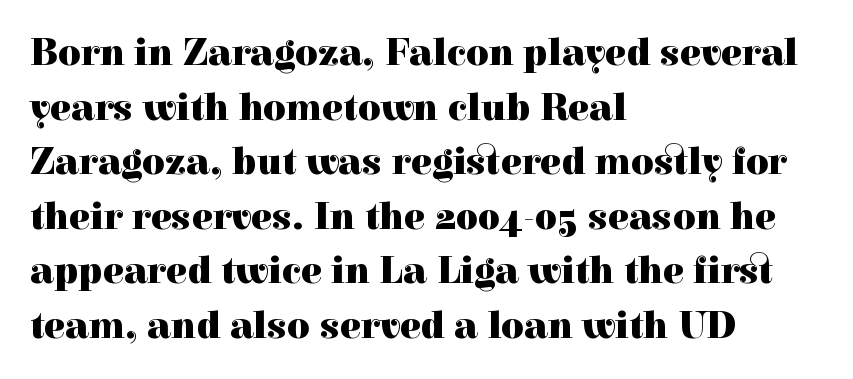
The image shows 39 px heavy serif type, upright; set left-aligned, normal line spacing (1.4x), normal letter spacing, not underlined; a medium x-height.
